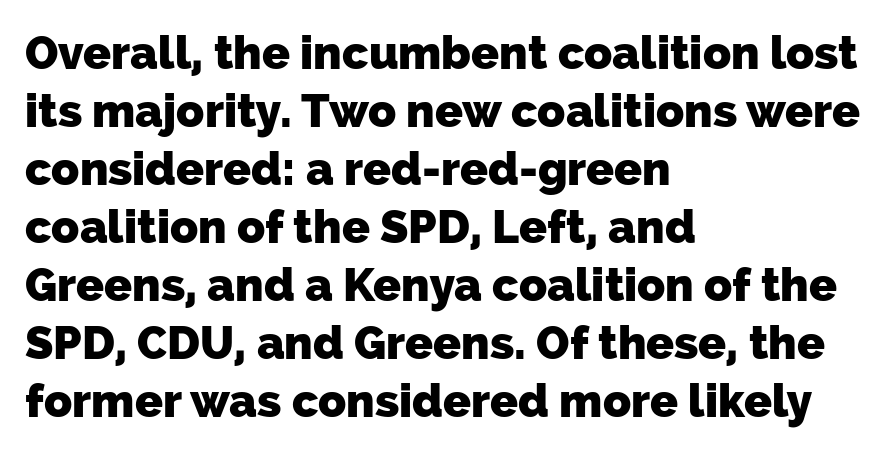
{"serif": "no", "bold": "yes", "weight": "heavy", "width": "normal", "stroke_contrast": "low", "x_height": "medium", "monospaced": "no", "underline": "no", "align": "left", "line_spacing": "normal", "line_spacing_ratio": 1.26, "letter_spacing": "normal", "letter_spacing_em": 0.0, "glyph_px": 46}
